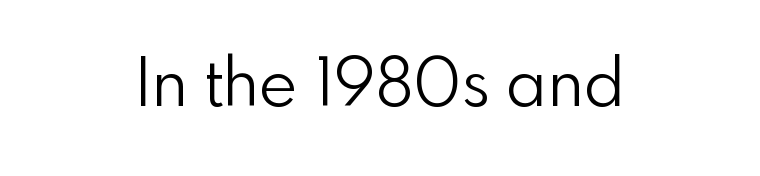
Q: Is the text bold? A: No.
Q: Is the text italic (slanted)? A: No, it is upright.
Q: Is the typeface a serif or a sans-serif typeface? A: Sans-serif.
Q: Is the text underlined? A: No.
Q: Is the spacing between letters normal or unusually wide? A: Normal.
Q: Width (condensed, normal, or wide)? A: Normal.
Q: Stroke contrast? A: Low.
Q: x-height? A: Small.
Q: Monospaced? A: No.
